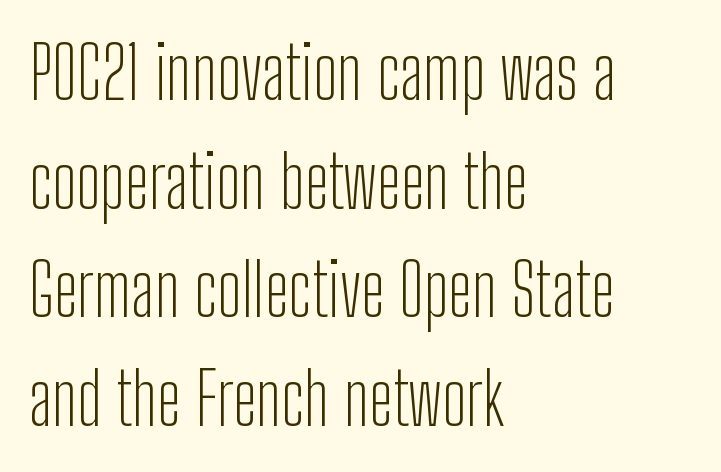
Q: Is the text bold? A: No.
Q: Is the text italic (slanted)? A: No, it is upright.
Q: Is the typeface a serif or a sans-serif typeface? A: Sans-serif.
Q: Is the text underlined? A: No.
Q: How is the paragraph aligned? A: Left-aligned.
Q: Is the spacing between letters normal or unusually wide? A: Normal.
Q: Is the spacing between lines tight, normal or loose? A: Normal.
Q: Width (condensed, normal, or wide)? A: Condensed.
Q: Stroke contrast? A: Low.
Q: x-height? A: Medium.
Q: Monospaced? A: No.
